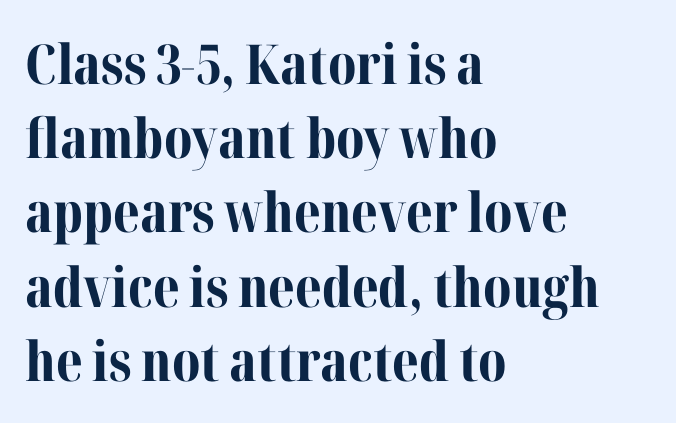
{"serif": "yes", "italic": "no", "bold": "yes", "weight": "bold", "width": "normal", "stroke_contrast": "medium", "x_height": "medium", "monospaced": "no", "underline": "no", "align": "left", "line_spacing": "normal", "line_spacing_ratio": 1.35, "letter_spacing": "normal", "letter_spacing_em": 0.0, "glyph_px": 55}
